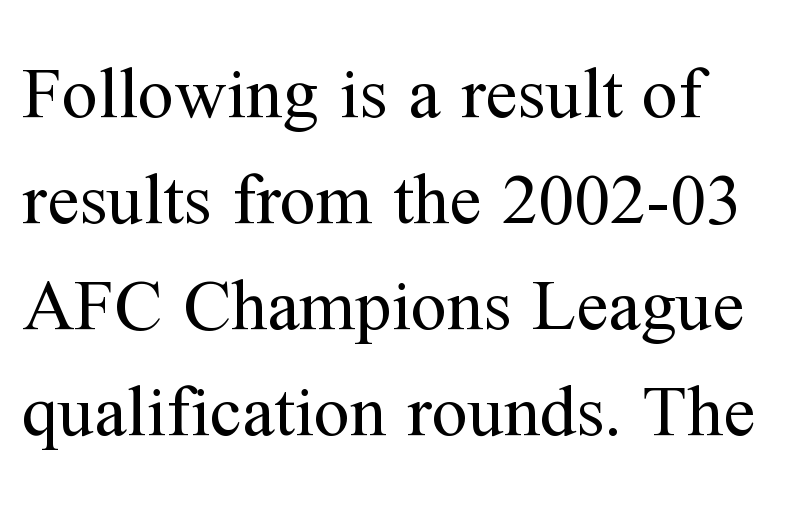
Q: Is the text bold? A: No.
Q: Is the text italic (slanted)? A: No, it is upright.
Q: Is the typeface a serif or a sans-serif typeface? A: Serif.
Q: Is the text underlined? A: No.
Q: How is the paragraph aligned? A: Left-aligned.
Q: Is the spacing between letters normal or unusually wide? A: Normal.
Q: Is the spacing between lines tight, normal or loose? A: Normal.
Q: Width (condensed, normal, or wide)? A: Normal.
Q: Stroke contrast? A: Medium.
Q: x-height? A: Medium.
Q: Monospaced? A: No.
